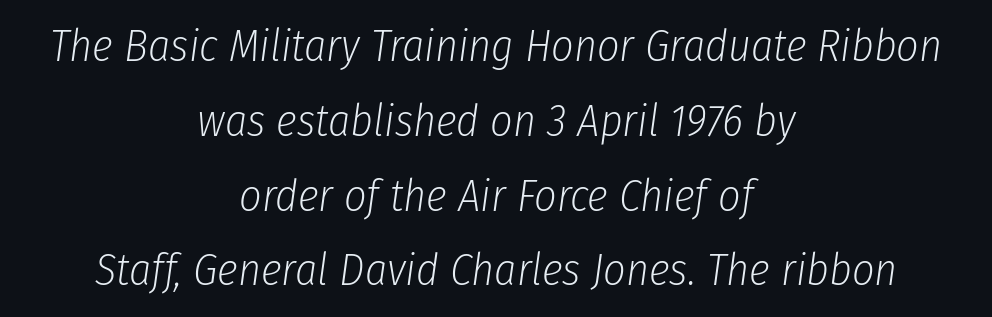
{"italic": "yes", "lean": "right", "slant_degrees": 8, "bold": "no", "weight": "light", "width": "condensed", "stroke_contrast": "low", "x_height": "medium", "monospaced": "no", "underline": "no", "align": "center", "line_spacing": "normal", "line_spacing_ratio": 1.7, "letter_spacing": "normal", "letter_spacing_em": 0.0, "glyph_px": 44}
